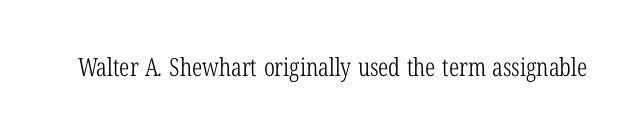
Ink coverage per letter is moderate at most. Check the space under the baseline: it is left empty. Nobody touched the tracking dial on this one.
